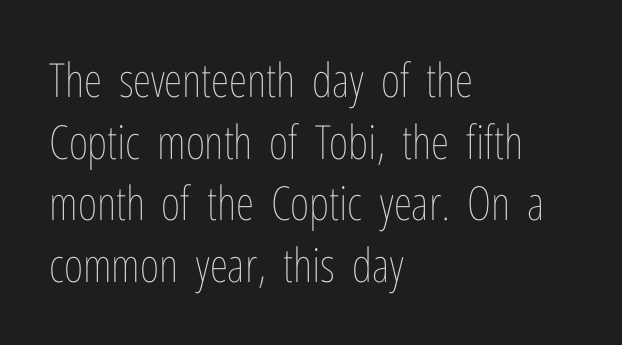
Q: Is the text bold? A: No.
Q: Is the text italic (slanted)? A: No, it is upright.
Q: Is the text underlined? A: No.
Q: How is the paragraph aligned? A: Left-aligned.
Q: Is the spacing between letters normal or unusually wide? A: Normal.
Q: Is the spacing between lines tight, normal or loose? A: Normal.
Q: Width (condensed, normal, or wide)? A: Condensed.
Q: Stroke contrast? A: Low.
Q: x-height? A: Medium.
Q: Monospaced? A: No.
